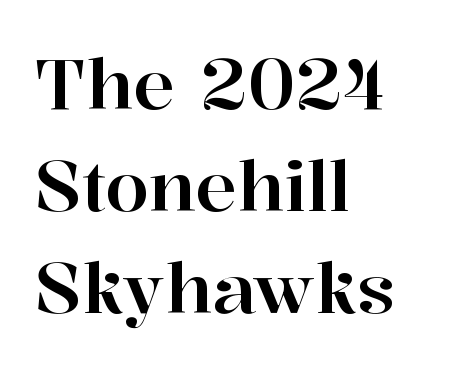
{"serif": "yes", "italic": "no", "width": "normal", "stroke_contrast": "high", "x_height": "medium", "monospaced": "no", "underline": "no", "align": "left", "line_spacing": "normal", "line_spacing_ratio": 1.46, "letter_spacing": "normal", "letter_spacing_em": 0.0, "glyph_px": 70}
